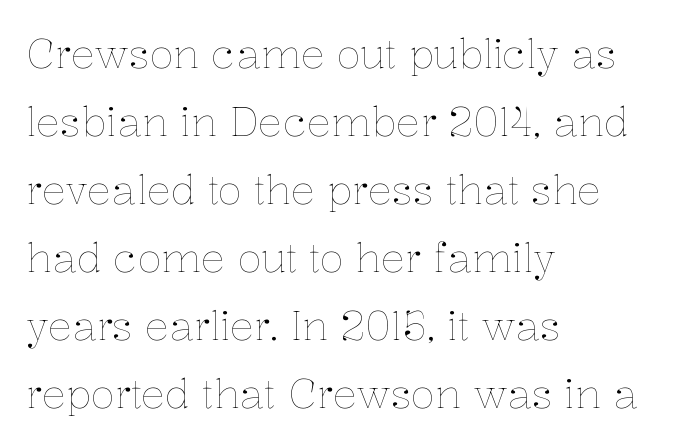
{"italic": "no", "bold": "no", "weight": "thin", "width": "normal", "stroke_contrast": "low", "x_height": "medium", "monospaced": "no", "underline": "no", "align": "left", "line_spacing": "normal", "line_spacing_ratio": 1.7, "letter_spacing": "normal", "letter_spacing_em": 0.0, "glyph_px": 40}
